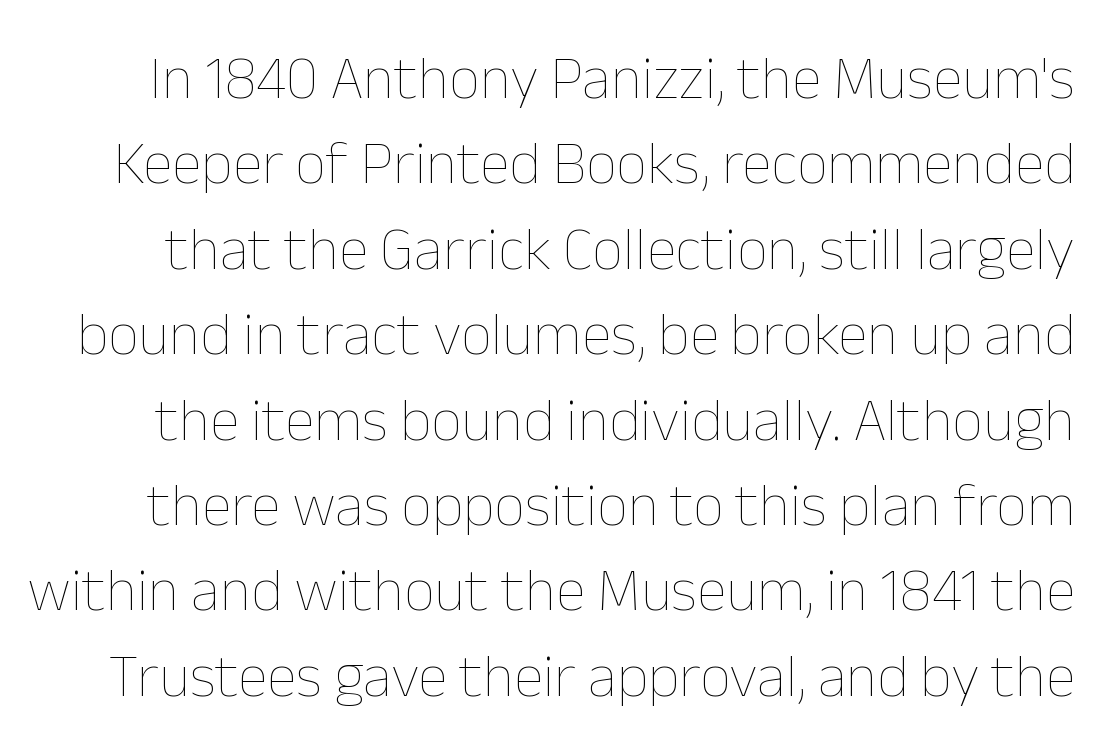
Q: Is the text bold? A: No.
Q: Is the text italic (slanted)? A: No, it is upright.
Q: Is the text underlined? A: No.
Q: Is the spacing between letters normal or unusually wide? A: Normal.
Q: Is the spacing between lines tight, normal or loose? A: Normal.
Q: Width (condensed, normal, or wide)? A: Normal.
Q: Stroke contrast? A: Low.
Q: x-height? A: Medium.
Q: Monospaced? A: No.
